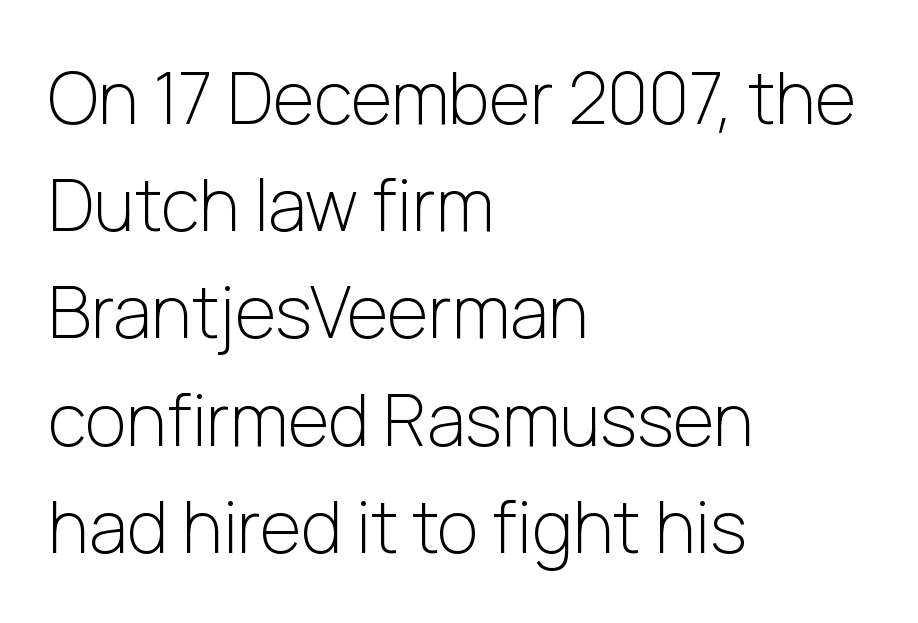
Q: Is the text bold? A: No.
Q: Is the text italic (slanted)? A: No, it is upright.
Q: Is the typeface a serif or a sans-serif typeface? A: Sans-serif.
Q: Is the text underlined? A: No.
Q: How is the paragraph aligned? A: Left-aligned.
Q: Is the spacing between letters normal or unusually wide? A: Normal.
Q: Is the spacing between lines tight, normal or loose? A: Normal.
Q: Width (condensed, normal, or wide)? A: Normal.
Q: Stroke contrast? A: Low.
Q: x-height? A: Medium.
Q: Monospaced? A: No.
